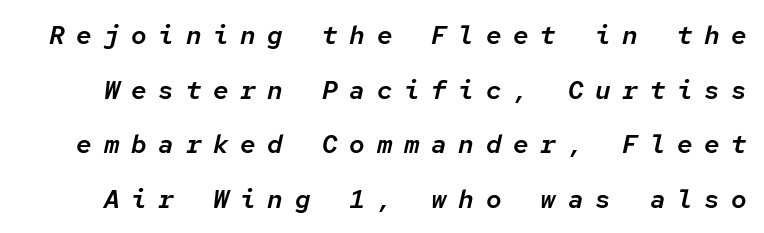
Q: Is the text italic (slanted)? A: Yes, it leans right by about 12 degrees.
Q: Is the text underlined? A: No.
Q: Is the spacing between letters normal or unusually wide? A: Unusually wide.
Q: Is the spacing between lines tight, normal or loose? A: Loose.
